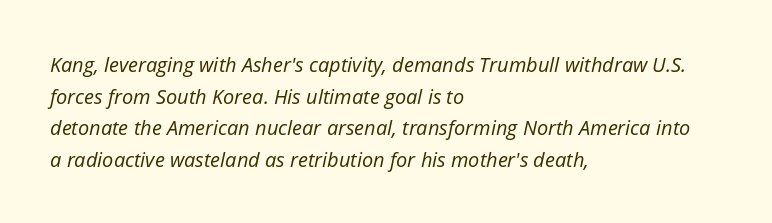
Q: Is the text bold? A: No.
Q: Is the text italic (slanted)? A: Yes, it leans right by about 12 degrees.
Q: Is the text underlined? A: No.
Q: How is the paragraph aligned? A: Left-aligned.
Q: Is the spacing between letters normal or unusually wide? A: Normal.
Q: Is the spacing between lines tight, normal or loose? A: Normal.
